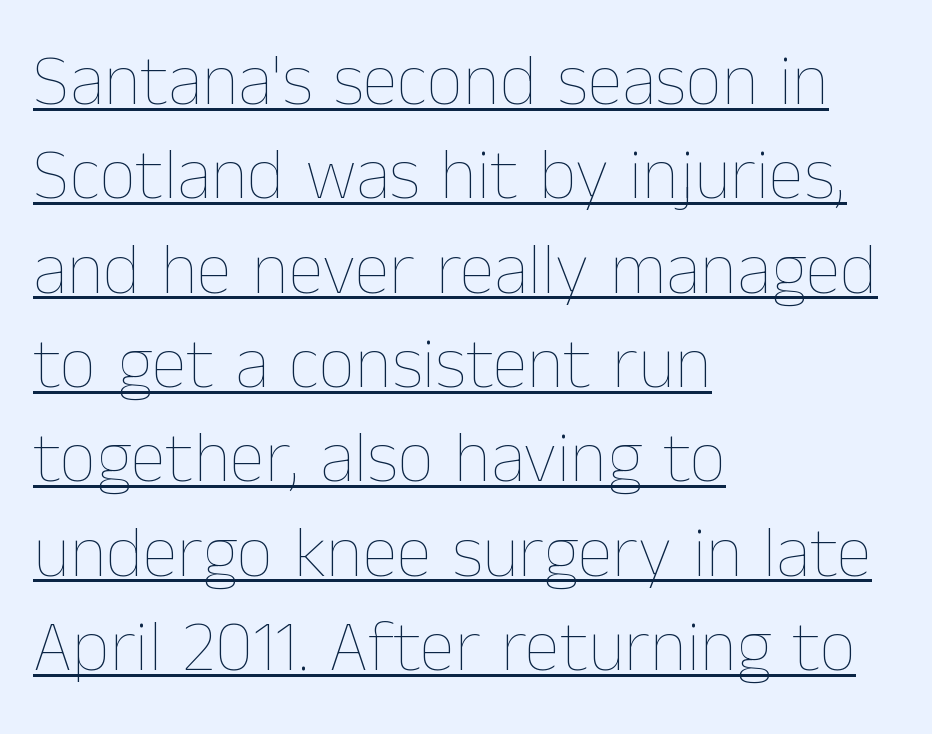
{"italic": "no", "bold": "no", "weight": "thin", "width": "normal", "stroke_contrast": "low", "x_height": "medium", "monospaced": "no", "underline": "yes", "align": "left", "line_spacing": "normal", "line_spacing_ratio": 1.31, "letter_spacing": "normal", "letter_spacing_em": 0.0, "glyph_px": 72}
